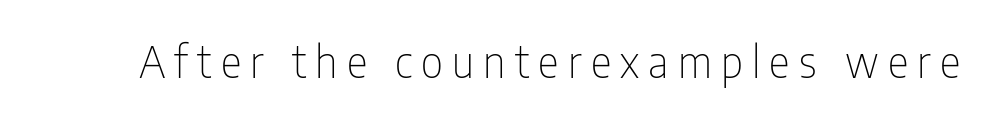
Q: Is the text bold? A: No.
Q: Is the text italic (slanted)? A: No, it is upright.
Q: Is the typeface a serif or a sans-serif typeface? A: Sans-serif.
Q: Is the text underlined? A: No.
Q: Is the spacing between letters normal or unusually wide? A: Unusually wide.
Q: Width (condensed, normal, or wide)? A: Condensed.
Q: Stroke contrast? A: Low.
Q: x-height? A: Medium.
Q: Monospaced? A: No.
